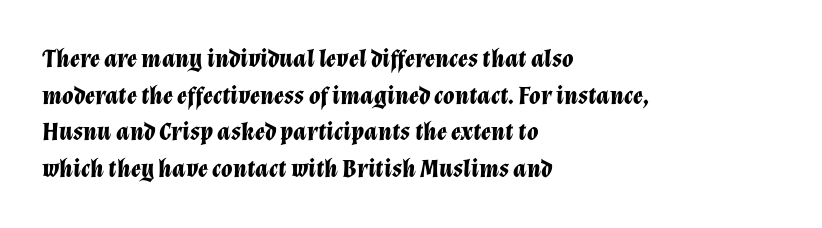
{"italic": "yes", "lean": "right", "slant_degrees": 12, "bold": "yes", "underline": "no", "align": "left", "line_spacing": "normal", "line_spacing_ratio": 1.41, "letter_spacing": "normal", "letter_spacing_em": 0.0, "glyph_px": 26}
